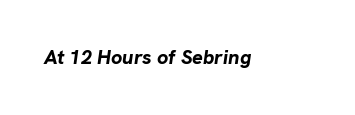
The image shows 20 px bold type, italic (leaning right); set normal letter spacing, not underlined.
